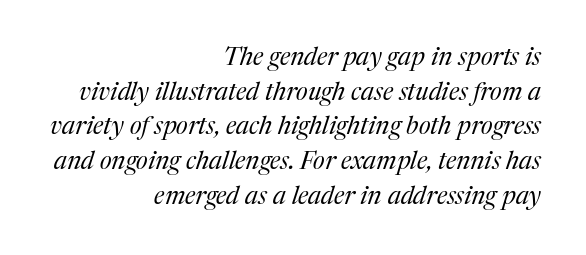
The image shows 25 px text type, italic (leaning right); set right-aligned, normal line spacing (1.39x), normal letter spacing, not underlined.
